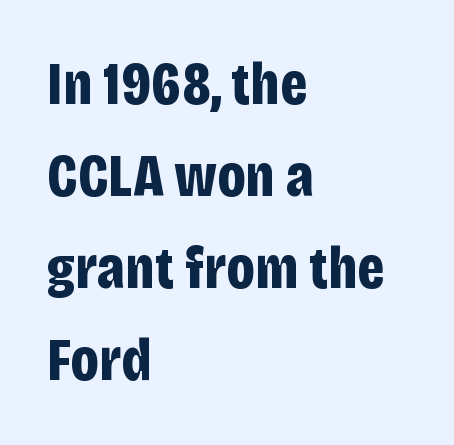
As a designer I'd log this as weight 700, bold. The lines in this sample share a left origin and differ only in where they stop. Honestly, there is no underline to notice here at all. Italic? Not at all — the glyphs are vertical. Does the leading feel generous? No, just average. Varying glyph widths throughout — classic text-font behaviour.
